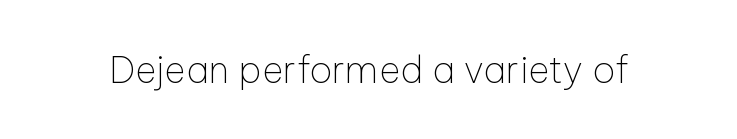
The image shows 37 px thin sans-serif type, upright; set normal letter spacing, not underlined; low stroke contrast and a medium x-height.
